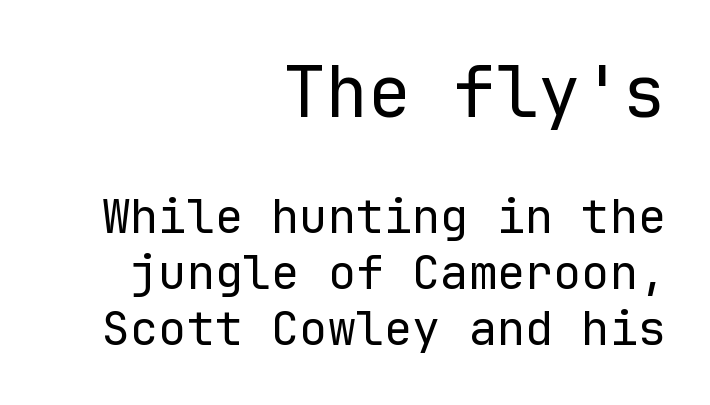
{"serif": "no", "italic": "no", "bold": "no", "weight": "regular", "width": "normal", "stroke_contrast": "low", "x_height": "medium", "monospaced": "yes", "underline": "no", "align": "right", "line_spacing_ratio": 1.19, "letter_spacing": "normal", "letter_spacing_em": 0.0, "larger_block": "first", "size_ratio": 1.51, "glyph_px": 71}
